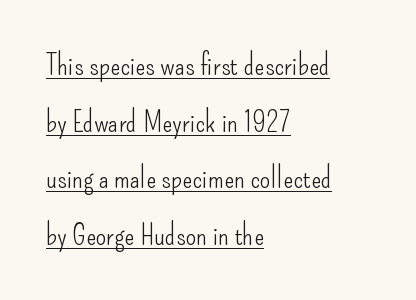
{"serif": "no", "italic": "no", "bold": "no", "weight": "light", "width": "condensed", "stroke_contrast": "low", "x_height": "small", "monospaced": "no", "underline": "yes", "align": "left", "line_spacing_ratio": 1.89, "letter_spacing": "normal", "letter_spacing_em": 0.0, "glyph_px": 30}
